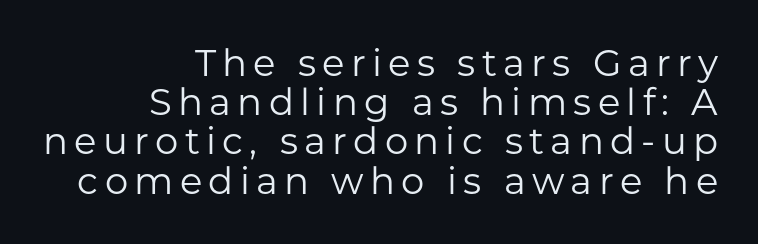
These lines are rendered in a variable-pitch font. The passage shown stacks its lines with hardly any gap. Horizontal alignment here is rightward, an uncommon choice for prose. These glyphs show unthickened strokes, regular width or finer.
